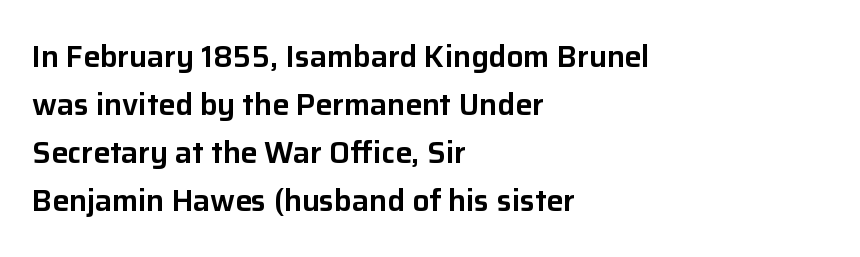
Vertical spacing — default. Quick note: not italic, upright. Is the letter spacing exaggerated? No — it looks like the ordinary default. The baseline area is clear. The rendering anchors every line to the left-hand side.
